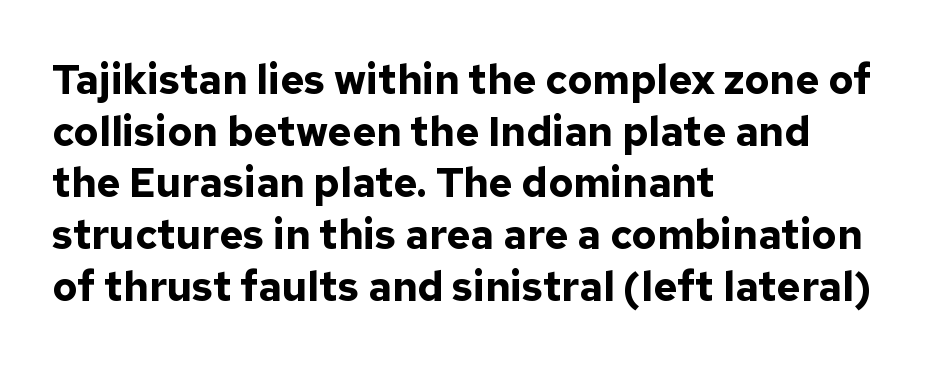
Q: Is the text bold? A: Yes.
Q: Is the text italic (slanted)? A: No, it is upright.
Q: Is the typeface a serif or a sans-serif typeface? A: Sans-serif.
Q: Is the text underlined? A: No.
Q: How is the paragraph aligned? A: Left-aligned.
Q: Is the spacing between letters normal or unusually wide? A: Normal.
Q: Is the spacing between lines tight, normal or loose? A: Normal.
Q: Width (condensed, normal, or wide)? A: Normal.
Q: Stroke contrast? A: Low.
Q: x-height? A: Medium.
Q: Monospaced? A: No.
